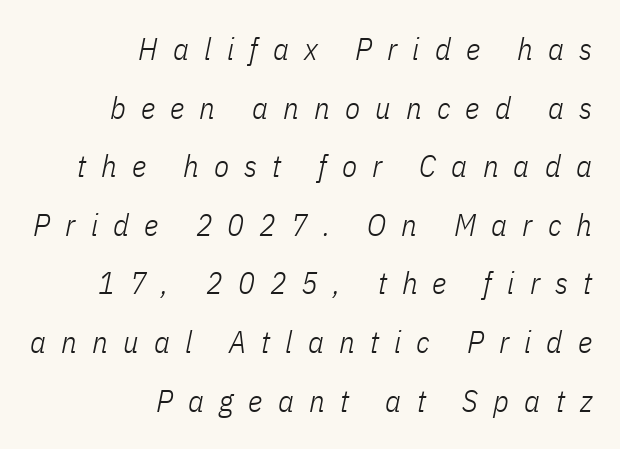
Q: Is the text bold? A: No.
Q: Is the text italic (slanted)? A: Yes, it leans right by about 11 degrees.
Q: Is the text underlined? A: No.
Q: How is the paragraph aligned? A: Right-aligned.
Q: Is the spacing between letters normal or unusually wide? A: Unusually wide.
Q: Width (condensed, normal, or wide)? A: Condensed.
Q: Stroke contrast? A: Low.
Q: x-height? A: Medium.
Q: Monospaced? A: No.
